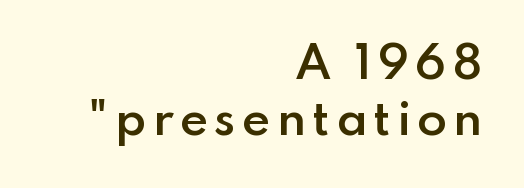
The image shows 44 px semibold sans-serif type, upright; set right-aligned, normal line spacing (1.27x), not underlined; low stroke contrast and a small x-height.
